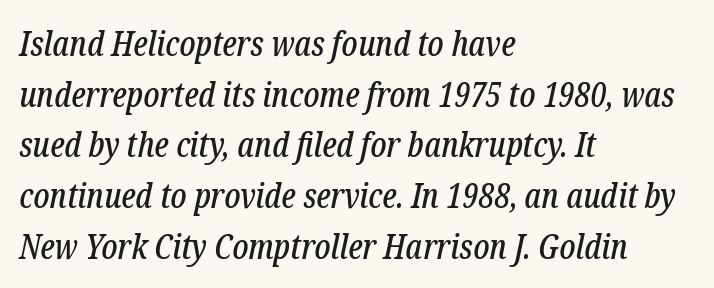
Q: Is the text italic (slanted)? A: Yes, it leans right by about 12 degrees.
Q: Is the typeface a serif or a sans-serif typeface? A: Serif.
Q: Is the text underlined? A: No.
Q: How is the paragraph aligned? A: Left-aligned.
Q: Is the spacing between letters normal or unusually wide? A: Normal.
Q: Is the spacing between lines tight, normal or loose? A: Normal.
Q: Width (condensed, normal, or wide)? A: Condensed.
Q: Stroke contrast? A: Low.
Q: x-height? A: Medium.
Q: Monospaced? A: No.
